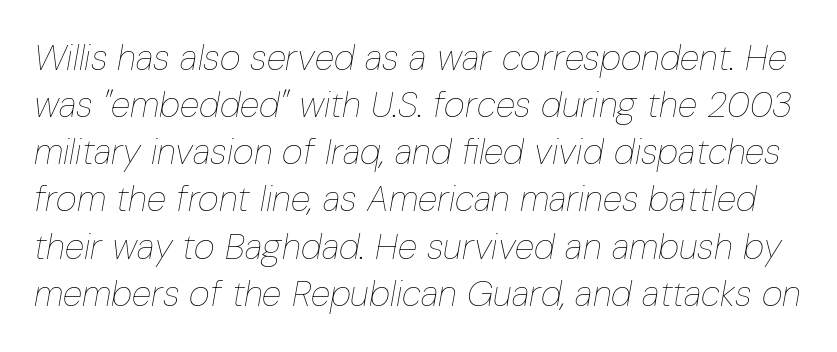
In terms of letterspacing, this is plain default setting. Note the varied advance widths — an 'i' is clearly narrower than an 'm'. Regarding leading, the lines here are spaced in the standard way. Plain, unruled lines of type. The strokes carry an ordinary text weight at most.
